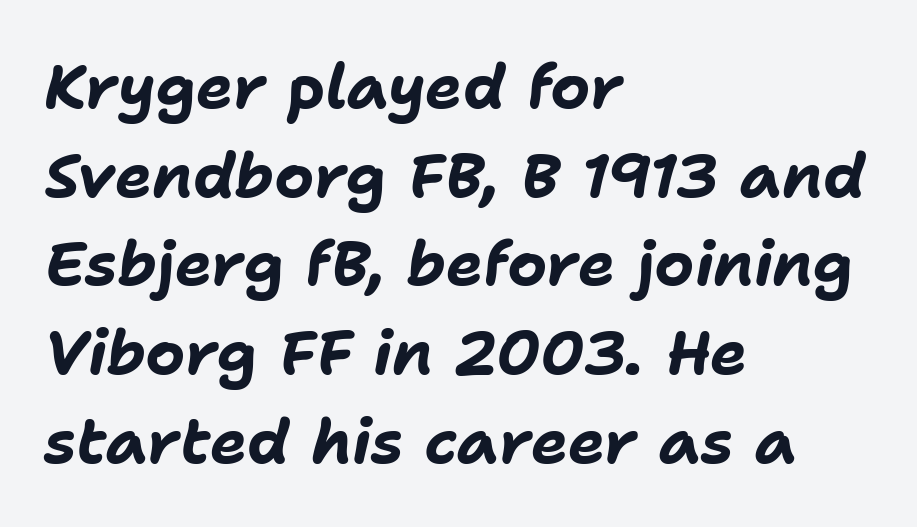
Q: Is the text bold? A: Yes.
Q: Is the text italic (slanted)? A: Yes, it leans right by about 11 degrees.
Q: Is the text underlined? A: No.
Q: How is the paragraph aligned? A: Left-aligned.
Q: Is the spacing between letters normal or unusually wide? A: Normal.
Q: Is the spacing between lines tight, normal or loose? A: Normal.
Q: Width (condensed, normal, or wide)? A: Normal.
Q: Stroke contrast? A: Low.
Q: x-height? A: Medium.
Q: Monospaced? A: No.
